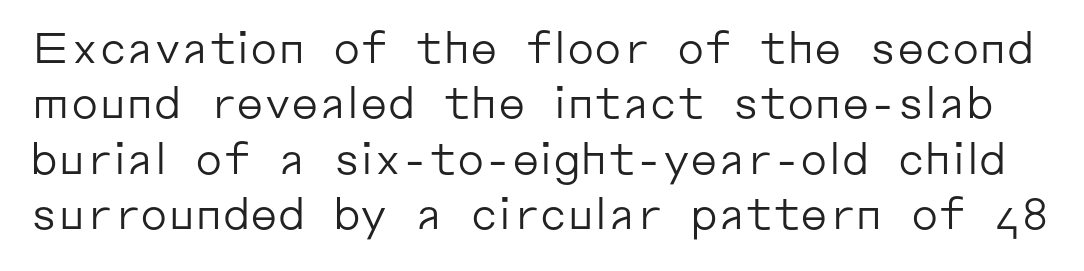
Q: Is the text bold? A: No.
Q: Is the text italic (slanted)? A: No, it is upright.
Q: Is the typeface a serif or a sans-serif typeface? A: Sans-serif.
Q: Is the text underlined? A: No.
Q: Is the spacing between letters normal or unusually wide? A: Normal.
Q: Is the spacing between lines tight, normal or loose? A: Normal.
Q: Width (condensed, normal, or wide)? A: Normal.
Q: Stroke contrast? A: Low.
Q: x-height? A: Medium.
Q: Monospaced? A: No.
